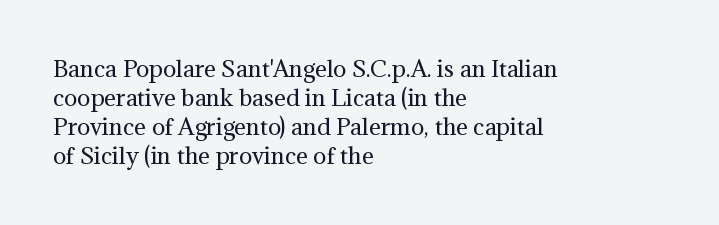
Tall strokes in this sample are plumb rather than angled. The passage shown has conventional tracking throughout. Every row of glyphs begins at an identical x-position on the left. A normal amount of white space separates one row of letters from the next. Type without underlining.
